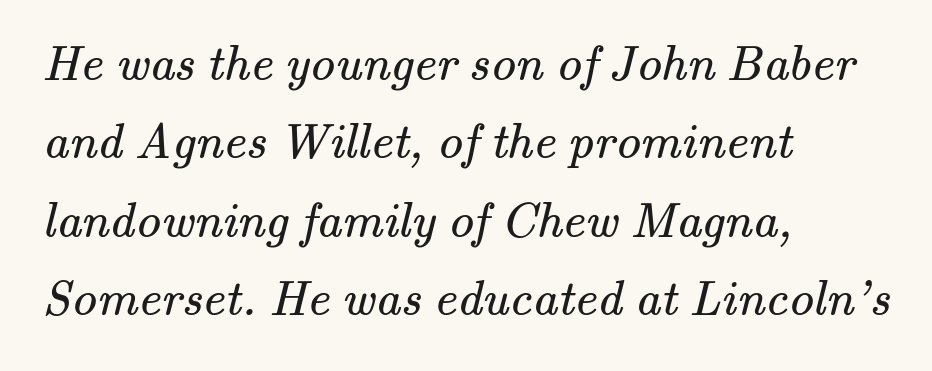
{"serif": "yes", "bold": "no", "weight": "regular", "width": "normal", "stroke_contrast": "medium", "x_height": "small", "monospaced": "no", "underline": "no", "align": "left", "line_spacing": "normal", "line_spacing_ratio": 1.57, "letter_spacing": "normal", "letter_spacing_em": 0.0, "glyph_px": 50}
